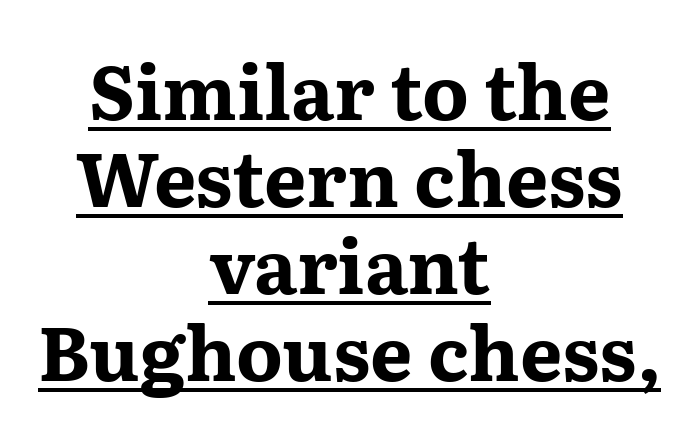
Does a line run under the words? Yes, clearly. Typographic density is high because the face is bold. Letterform terminals end in serifs throughout the passage. Varying glyph widths throughout — classic text-font behaviour.
